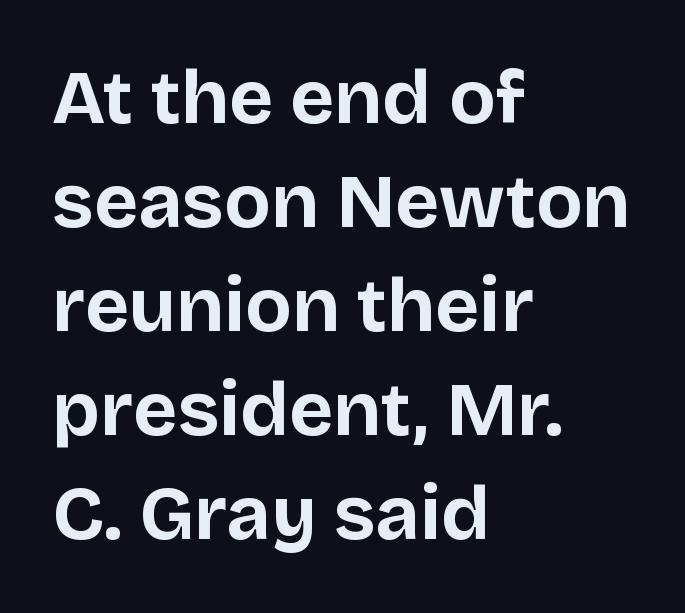
{"serif": "no", "italic": "no", "bold": "yes", "weight": "bold", "width": "normal", "stroke_contrast": "low", "x_height": "large", "monospaced": "no", "underline": "no", "align": "left", "line_spacing": "normal", "line_spacing_ratio": 1.37, "letter_spacing": "normal", "letter_spacing_em": 0.0, "glyph_px": 76}
